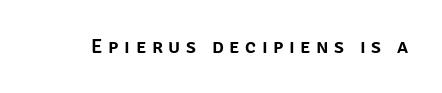
{"italic": "no", "underline": "no", "letter_spacing": "wide", "letter_spacing_em": 0.28, "glyph_px": 20}
